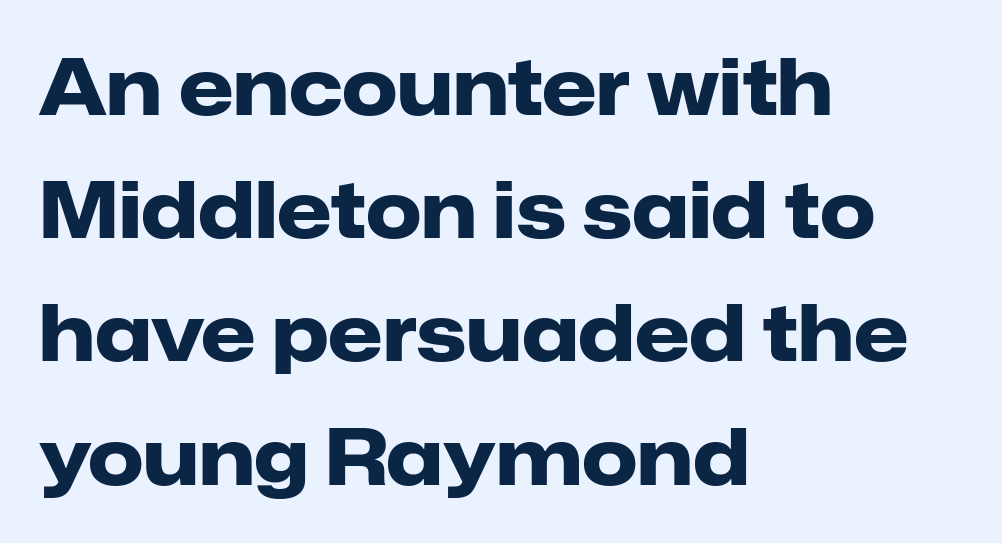
{"serif": "no", "italic": "no", "bold": "yes", "weight": "heavy", "width": "normal", "stroke_contrast": "low", "x_height": "medium", "monospaced": "no", "underline": "no", "align": "left", "line_spacing": "normal", "line_spacing_ratio": 1.58, "letter_spacing": "normal", "letter_spacing_em": 0.0, "glyph_px": 78}
